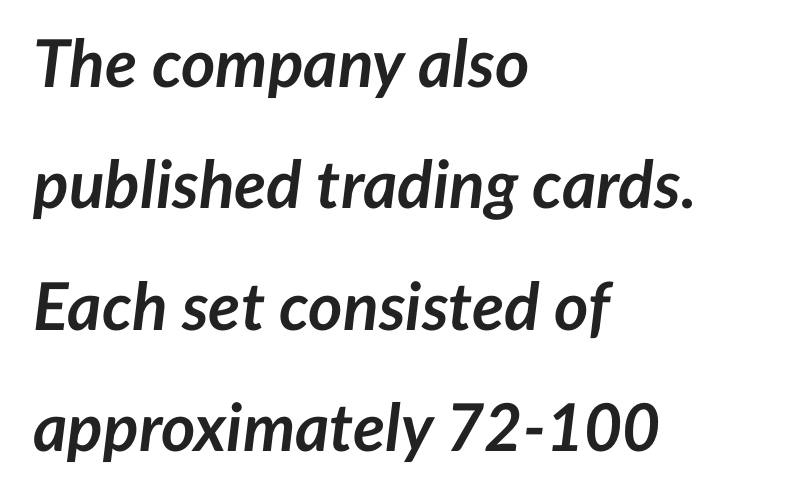
Q: Is the text bold? A: Yes.
Q: Is the text italic (slanted)? A: Yes, it leans right by about 7 degrees.
Q: Is the text underlined? A: No.
Q: How is the paragraph aligned? A: Left-aligned.
Q: Is the spacing between letters normal or unusually wide? A: Normal.
Q: Width (condensed, normal, or wide)? A: Normal.
Q: Stroke contrast? A: Low.
Q: x-height? A: Medium.
Q: Monospaced? A: No.
